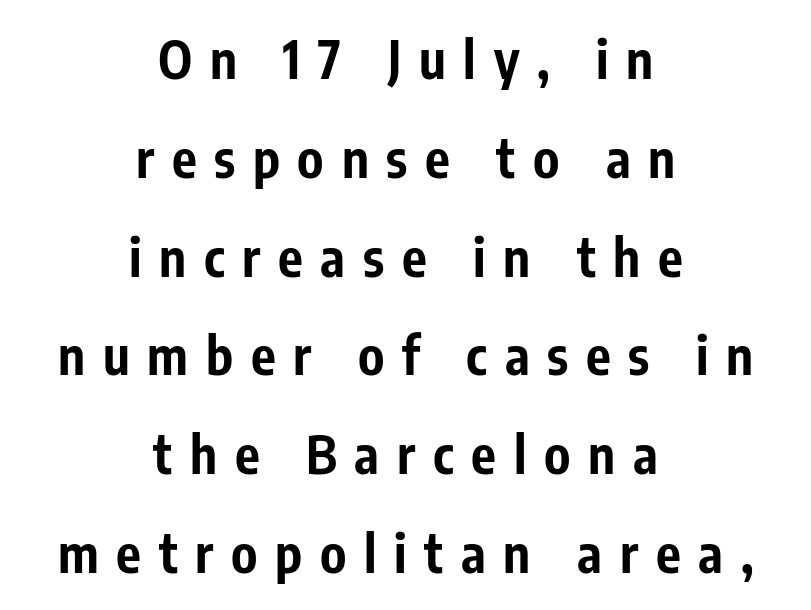
Q: Is the text bold? A: Yes.
Q: Is the text italic (slanted)? A: No, it is upright.
Q: Is the typeface a serif or a sans-serif typeface? A: Sans-serif.
Q: Is the text underlined? A: No.
Q: How is the paragraph aligned? A: Centered.
Q: Is the spacing between letters normal or unusually wide? A: Unusually wide.
Q: Is the spacing between lines tight, normal or loose? A: Loose.
Q: Width (condensed, normal, or wide)? A: Condensed.
Q: Stroke contrast? A: Low.
Q: x-height? A: Medium.
Q: Monospaced? A: No.
